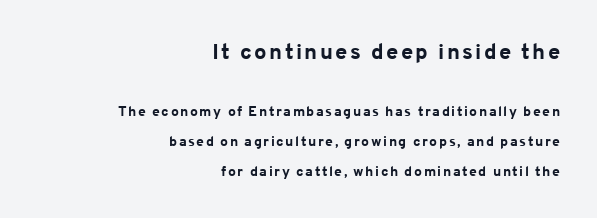
{"italic": "no", "bold": "yes", "underline": "no", "align": "right", "line_spacing": "loose", "line_spacing_ratio": 2.14, "larger_block": "first", "size_ratio": 1.57, "glyph_px": 22}
